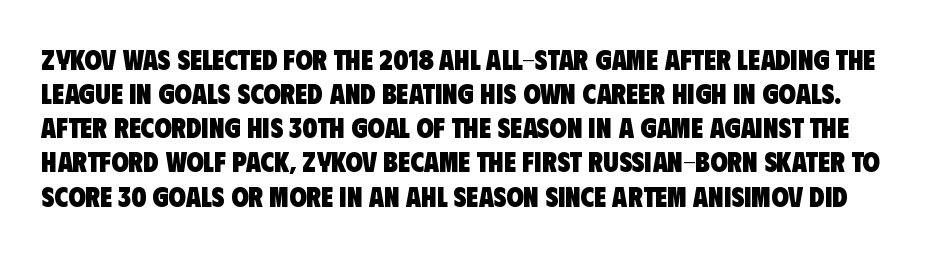
Only glyphs here, with clear space below each row. Are there feet on the stems? There aren't — it's a sans. How are the letters spaced? Ordinarily, with no added tracking. Every letter is thick-stroked: bold, no question. A typesetter would call this proportional, since set widths differ per character.
